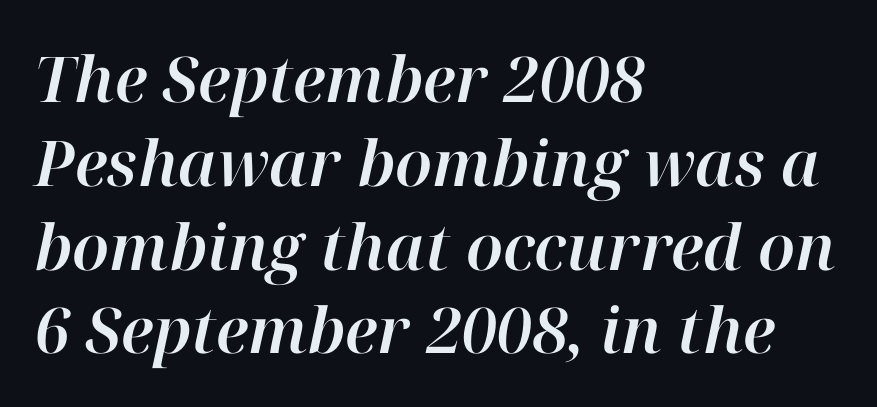
{"italic": "yes", "lean": "right", "slant_degrees": 12, "width": "normal", "stroke_contrast": "high", "x_height": "medium", "monospaced": "no", "underline": "no", "align": "left", "line_spacing": "normal", "line_spacing_ratio": 1.33, "letter_spacing": "normal", "letter_spacing_em": 0.0, "glyph_px": 63}
